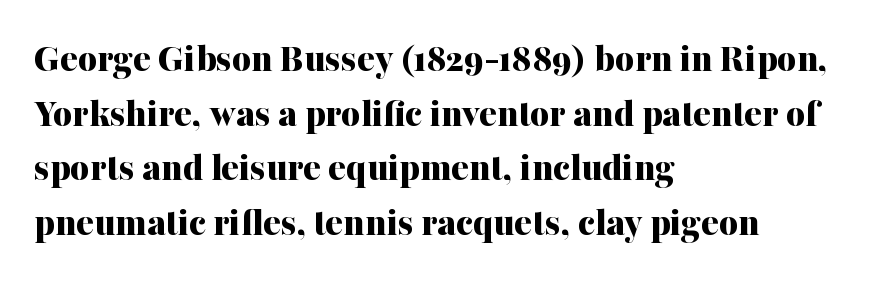
{"serif": "yes", "italic": "no", "bold": "yes", "weight": "bold", "width": "normal", "stroke_contrast": "medium", "x_height": "medium", "monospaced": "no", "underline": "no", "align": "left", "line_spacing": "normal", "line_spacing_ratio": 1.33, "letter_spacing": "normal", "letter_spacing_em": 0.0, "glyph_px": 41}
